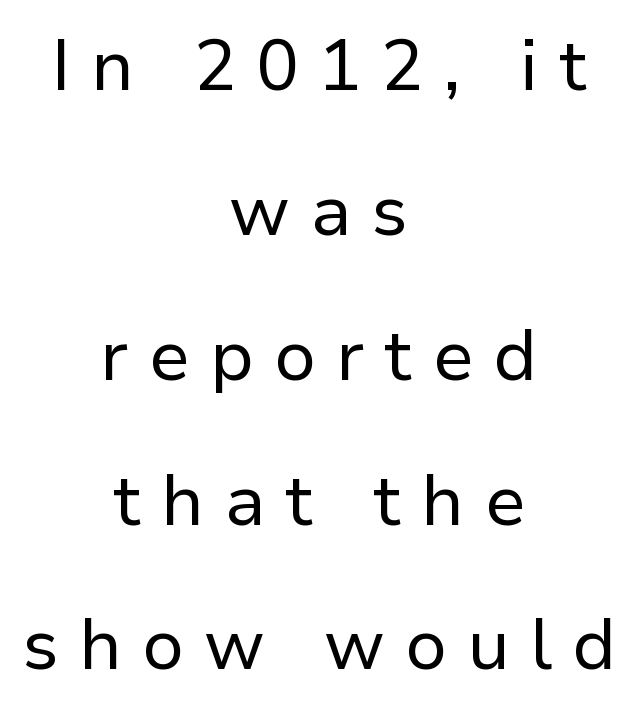
The image shows 71 px regular-weight sans-serif type, upright; set centered, loose line spacing (2.04x), unusually wide letter spacing (+0.28 em), not underlined; low stroke contrast and a medium x-height.
